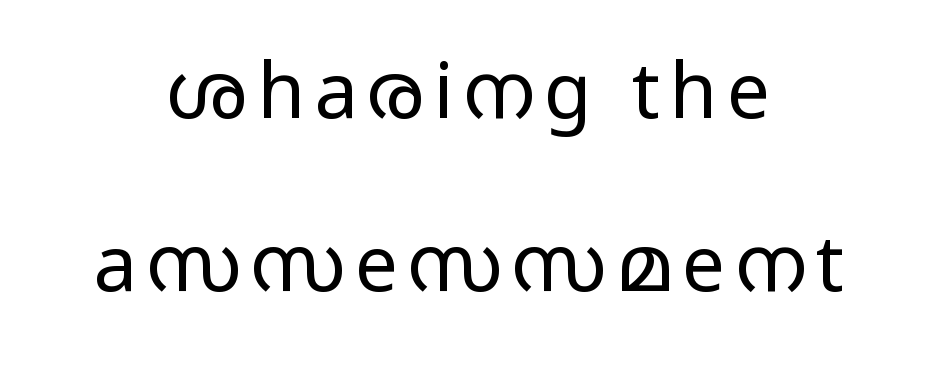
The image shows 77 px light, wide sans-serif type, upright; set centered, loose line spacing (2.25x), not underlined; low stroke contrast and a medium x-height.
